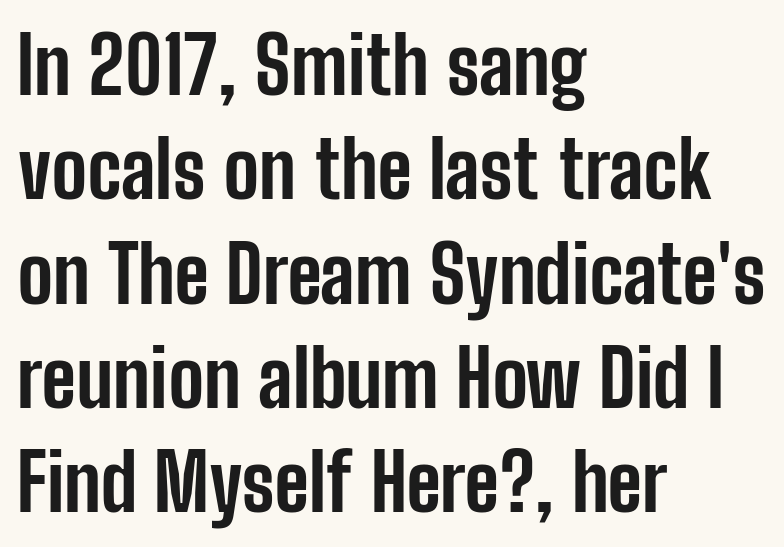
{"serif": "no", "italic": "no", "bold": "yes", "weight": "bold", "width": "condensed", "stroke_contrast": "low", "x_height": "medium", "monospaced": "no", "underline": "no", "align": "left", "line_spacing": "normal", "line_spacing_ratio": 1.32, "letter_spacing": "normal", "letter_spacing_em": 0.0, "glyph_px": 79}
